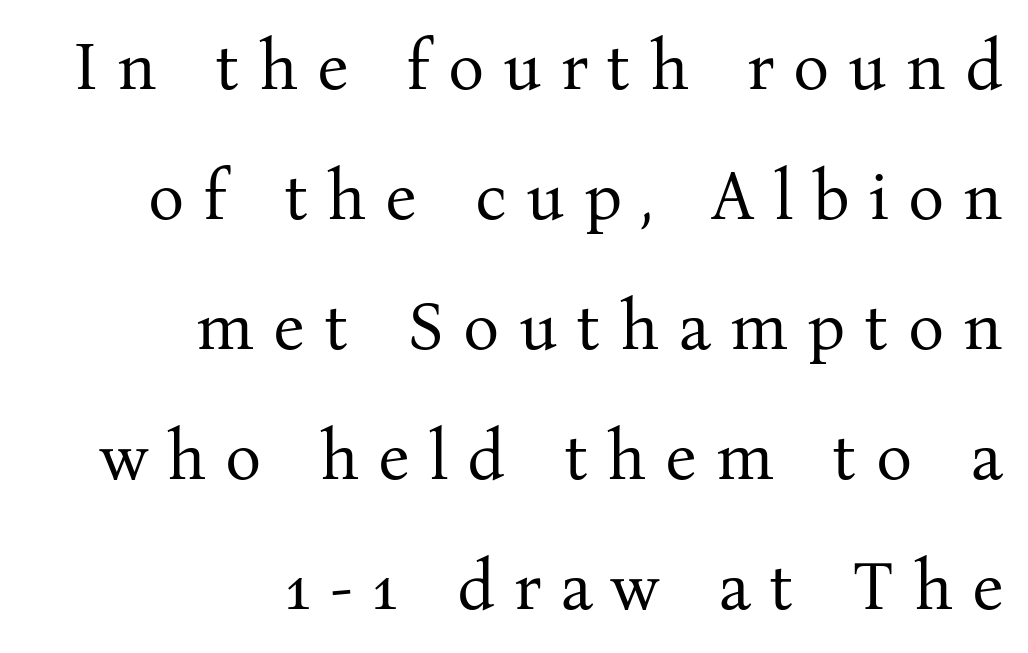
The image shows 68 px regular-weight serif type, upright; set right-aligned, loose line spacing (1.91x), unusually wide letter spacing (+0.28 em), not underlined; medium stroke contrast and a medium x-height.
